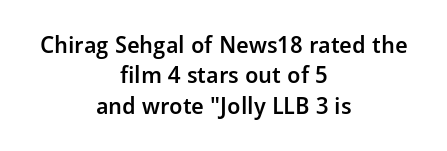
Q: Is the text bold? A: Semi-bold.
Q: Is the text italic (slanted)? A: No, it is upright.
Q: Is the text underlined? A: No.
Q: How is the paragraph aligned? A: Centered.
Q: Is the spacing between letters normal or unusually wide? A: Normal.
Q: Is the spacing between lines tight, normal or loose? A: Normal.
